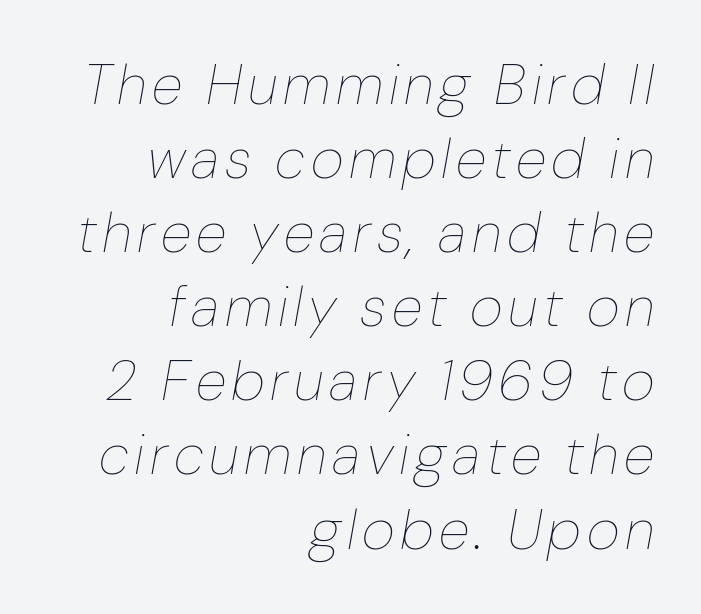
The image shows 57 px thin type, italic (leaning right); set right-aligned, normal line spacing (1.3x), not underlined; low stroke contrast and a medium x-height.
